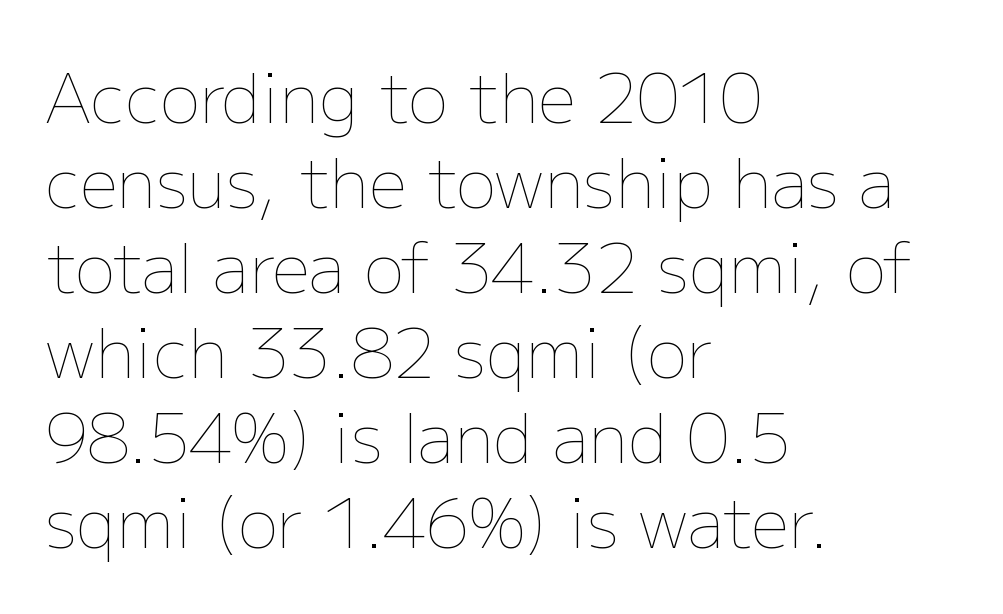
The image shows 67 px thin type, upright; set left-aligned, normal line spacing (1.27x), normal letter spacing, not underlined; low stroke contrast and a medium x-height.
